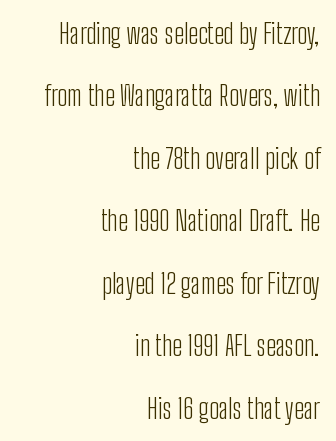
You can tell it's not italic because the verticals are truly vertical. Is there much room between lines? Yes — plenty of vertical air separates them. The passage shown is typed in a proportional face where columns would drift. Type style note: lacks serifs.
